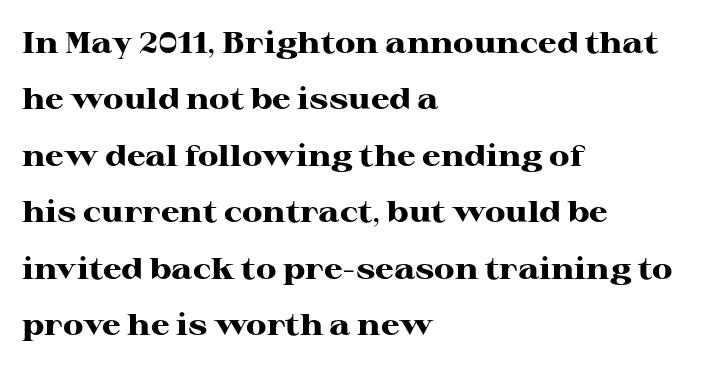
{"serif": "yes", "italic": "no", "bold": "yes", "weight": "heavy", "width": "wide", "stroke_contrast": "high", "x_height": "medium", "monospaced": "no", "underline": "no", "align": "left", "line_spacing_ratio": 1.88, "letter_spacing": "normal", "letter_spacing_em": 0.0, "glyph_px": 30}
